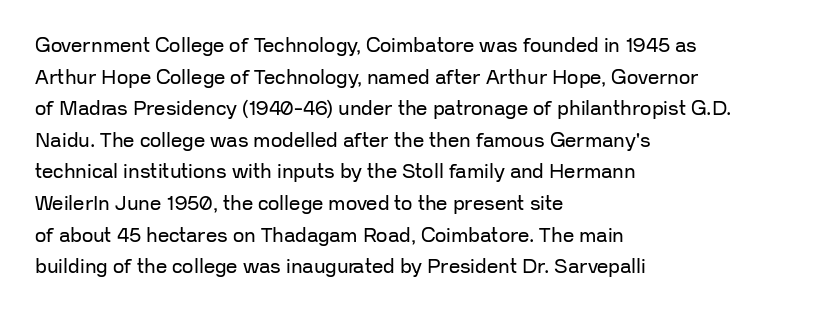
The image shows 20 px text type, upright; set left-aligned, normal line spacing (1.58x), normal letter spacing, not underlined.
